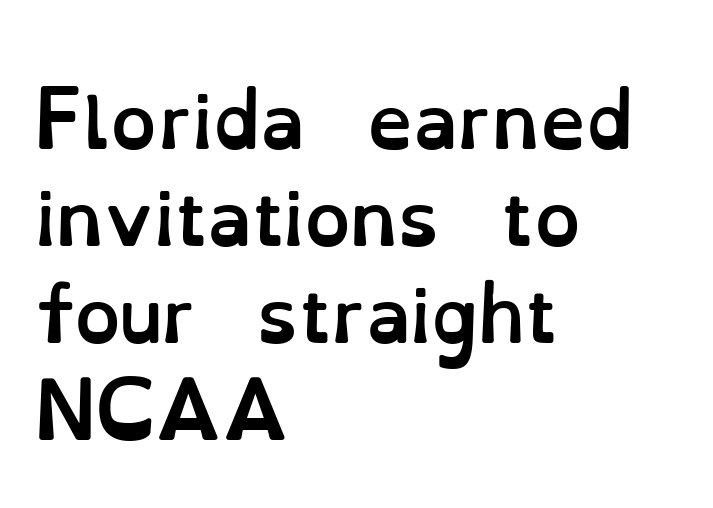
Q: Is the text bold? A: Yes.
Q: Is the text italic (slanted)? A: No, it is upright.
Q: Is the text underlined? A: No.
Q: How is the paragraph aligned? A: Left-aligned.
Q: Is the spacing between letters normal or unusually wide? A: Normal.
Q: Is the spacing between lines tight, normal or loose? A: Normal.
Q: Width (condensed, normal, or wide)? A: Normal.
Q: Stroke contrast? A: Low.
Q: x-height? A: Small.
Q: Monospaced? A: No.
